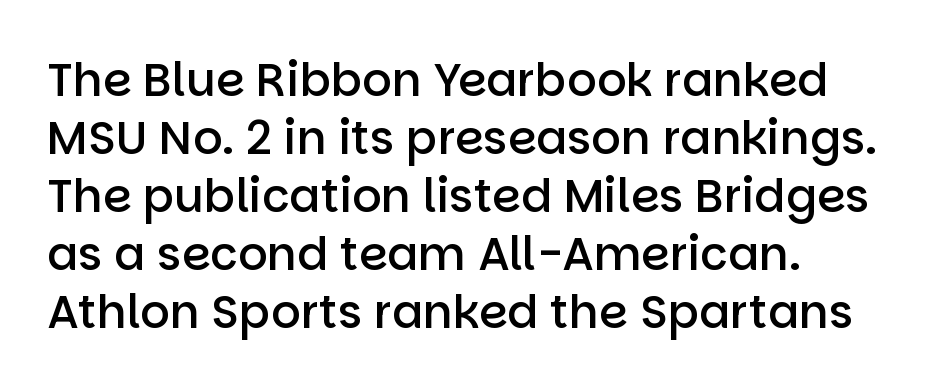
{"serif": "no", "italic": "no", "bold": "semi", "weight": "semibold", "width": "normal", "stroke_contrast": "low", "x_height": "large", "monospaced": "no", "underline": "no", "line_spacing": "normal", "line_spacing_ratio": 1.26, "letter_spacing": "normal", "letter_spacing_em": 0.0, "glyph_px": 46}
